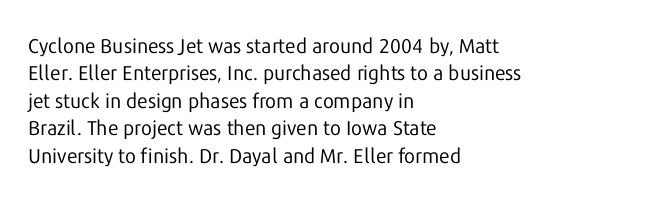
The image shows 20 px text type, upright; set left-aligned, normal line spacing (1.37x), normal letter spacing, not underlined.
